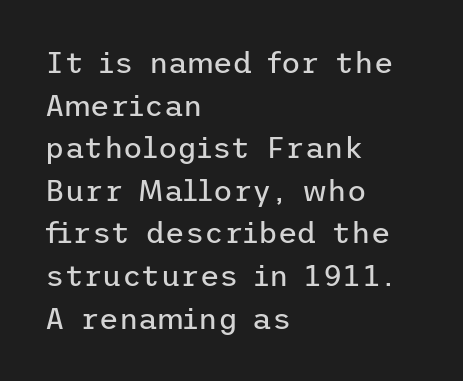
{"serif": "no", "italic": "no", "bold": "no", "weight": "regular", "width": "normal", "stroke_contrast": "low", "x_height": "medium", "underline": "no", "align": "left", "line_spacing": "normal", "line_spacing_ratio": 1.42, "letter_spacing": "normal", "letter_spacing_em": 0.0, "glyph_px": 30}
